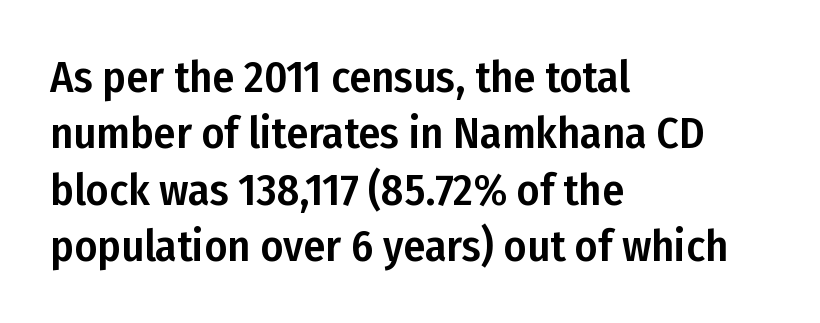
The image shows 44 px condensed sans-serif type, upright; set left-aligned, normal line spacing (1.28x), normal letter spacing, not underlined; low stroke contrast and a medium x-height.
